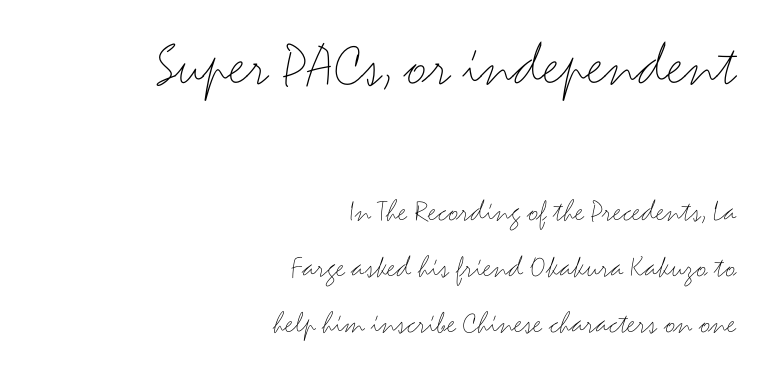
Standard letterfit; no display-style spreading of the glyphs. Stroke terminals: plain, sans-serif. Two sizes are in play, and the larger belongs to the first block. All the whitespace from short lines collects on the left.
